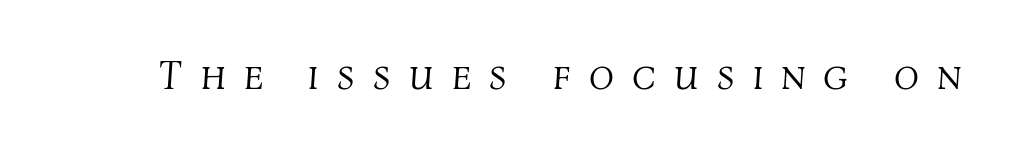
The image shows 41 px light type, italic (leaning right); set unusually wide letter spacing (+0.44 em), not underlined; medium stroke contrast and a medium x-height.
